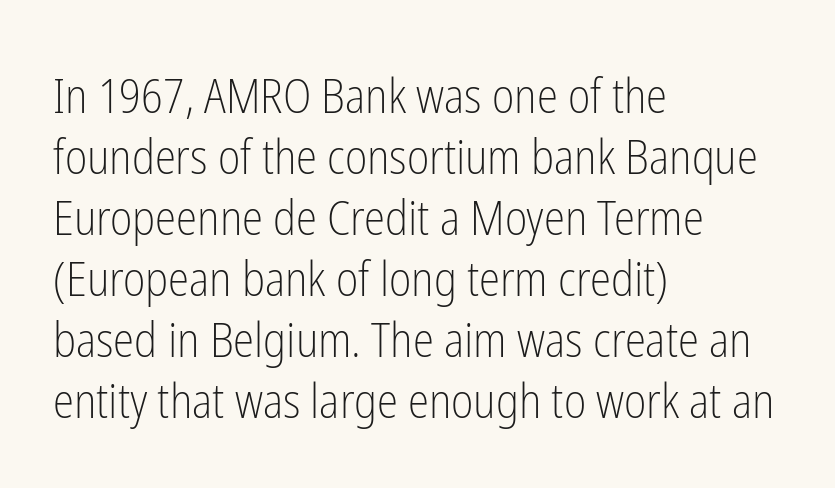
Q: Is the text bold? A: No.
Q: Is the text italic (slanted)? A: No, it is upright.
Q: Is the typeface a serif or a sans-serif typeface? A: Sans-serif.
Q: Is the text underlined? A: No.
Q: How is the paragraph aligned? A: Left-aligned.
Q: Is the spacing between letters normal or unusually wide? A: Normal.
Q: Is the spacing between lines tight, normal or loose? A: Normal.
Q: Width (condensed, normal, or wide)? A: Condensed.
Q: Stroke contrast? A: Low.
Q: x-height? A: Medium.
Q: Monospaced? A: No.
